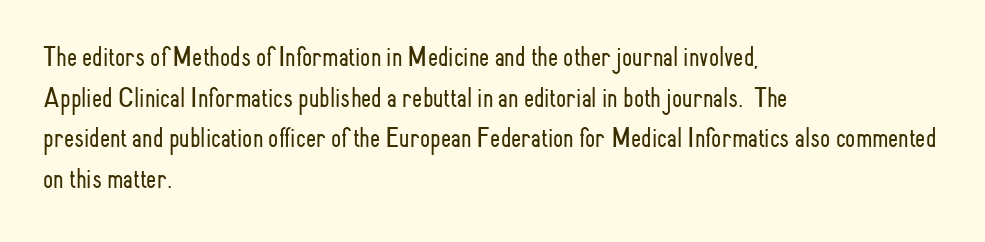
{"serif": "no", "italic": "no", "bold": "no", "weight": "light", "width": "condensed", "stroke_contrast": "low", "x_height": "small", "monospaced": "no", "underline": "no", "align": "left", "line_spacing": "normal", "line_spacing_ratio": 1.4, "letter_spacing": "normal", "letter_spacing_em": 0.0, "glyph_px": 29}
